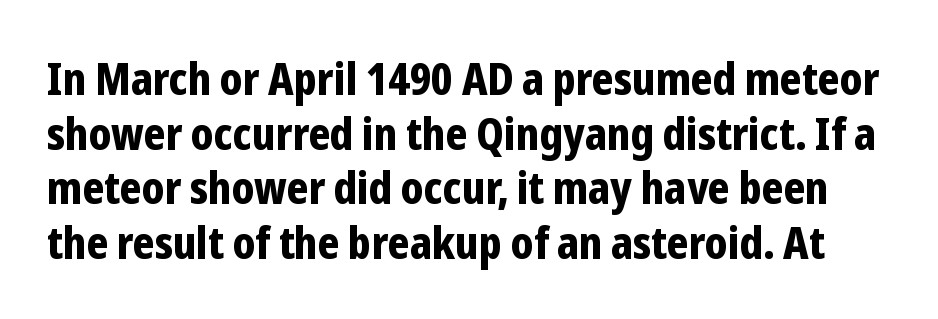
Q: Is the text bold? A: Yes.
Q: Is the text italic (slanted)? A: No, it is upright.
Q: Is the typeface a serif or a sans-serif typeface? A: Sans-serif.
Q: Is the text underlined? A: No.
Q: Is the spacing between letters normal or unusually wide? A: Normal.
Q: Width (condensed, normal, or wide)? A: Condensed.
Q: Stroke contrast? A: Low.
Q: x-height? A: Medium.
Q: Monospaced? A: No.
